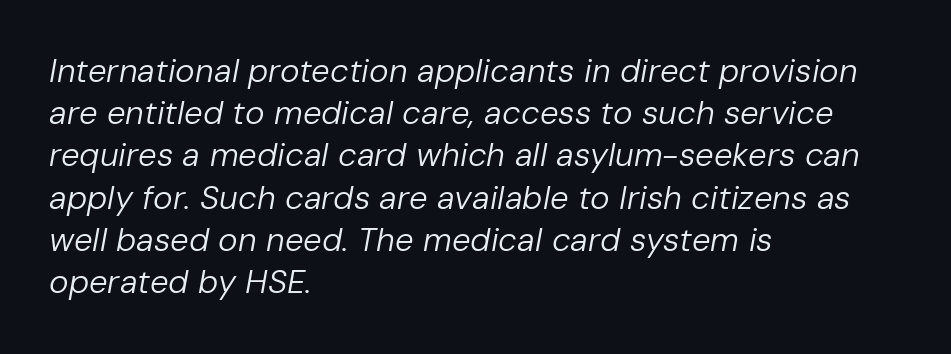
{"italic": "yes", "lean": "right", "slant_degrees": 10, "bold": "no", "weight": "regular", "width": "normal", "stroke_contrast": "low", "x_height": "medium", "monospaced": "no", "underline": "no", "align": "left", "line_spacing": "normal", "line_spacing_ratio": 1.28, "letter_spacing": "normal", "letter_spacing_em": 0.0, "glyph_px": 33}
